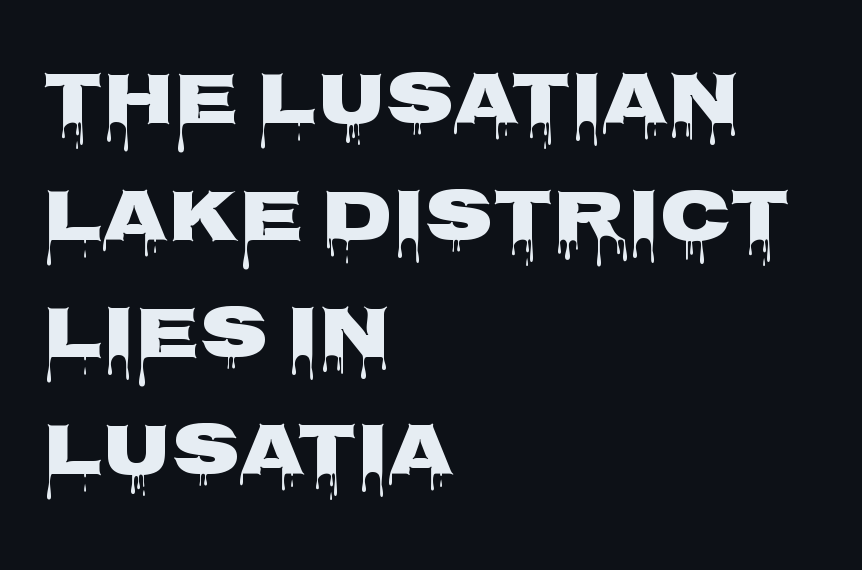
Heavy, bold letterforms. In terms of letterform style, serifs are entirely absent. The rendering keeps characters at their native spacing. A typesetter would call this proportional, since set widths differ per character. No word sits above an underline.
